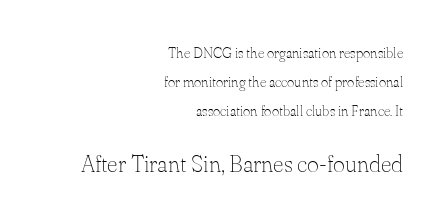
The image shows 23 px text type, upright; set right-aligned, loose line spacing (2.06x), normal letter spacing, not underlined; the second (bottom) block is 1.64x larger.
